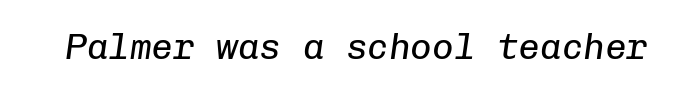
Q: Is the text bold? A: No.
Q: Is the text italic (slanted)? A: Yes, it leans right by about 8 degrees.
Q: Is the text underlined? A: No.
Q: Is the spacing between letters normal or unusually wide? A: Normal.
Q: Width (condensed, normal, or wide)? A: Normal.
Q: Stroke contrast? A: Low.
Q: x-height? A: Medium.
Q: Monospaced? A: Yes.
